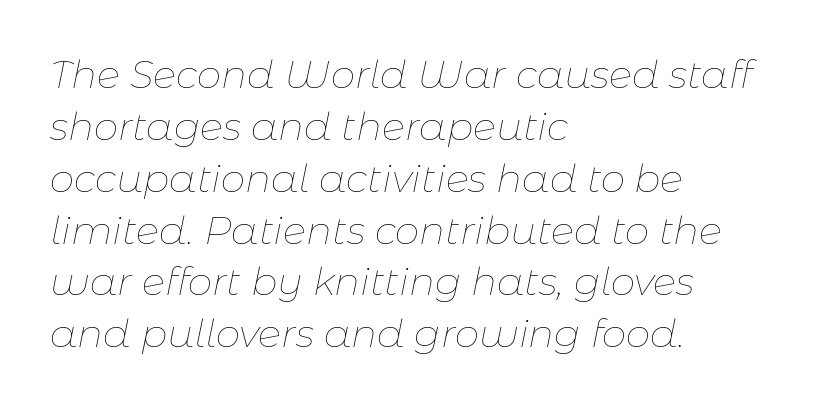
Does the leading feel generous? No, just average. The passage is arranged the way most books set body copy — flush left. The face looks like a standard text weight, possibly lighter. Check the space under the baseline: it is left empty. The specimen reads as italic at a glance. Observe the ordinary spacing: letters are neighbours, not strangers.
